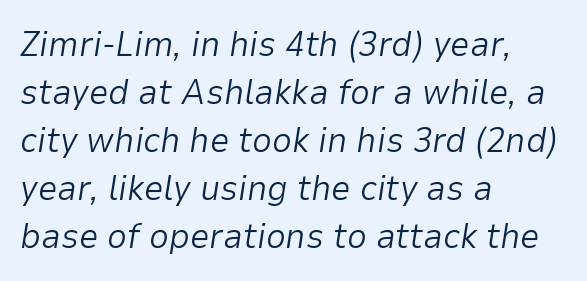
The image shows 35 px light type, italic (leaning right); set left-aligned, normal line spacing (1.37x), normal letter spacing, not underlined; low stroke contrast and a medium x-height.
